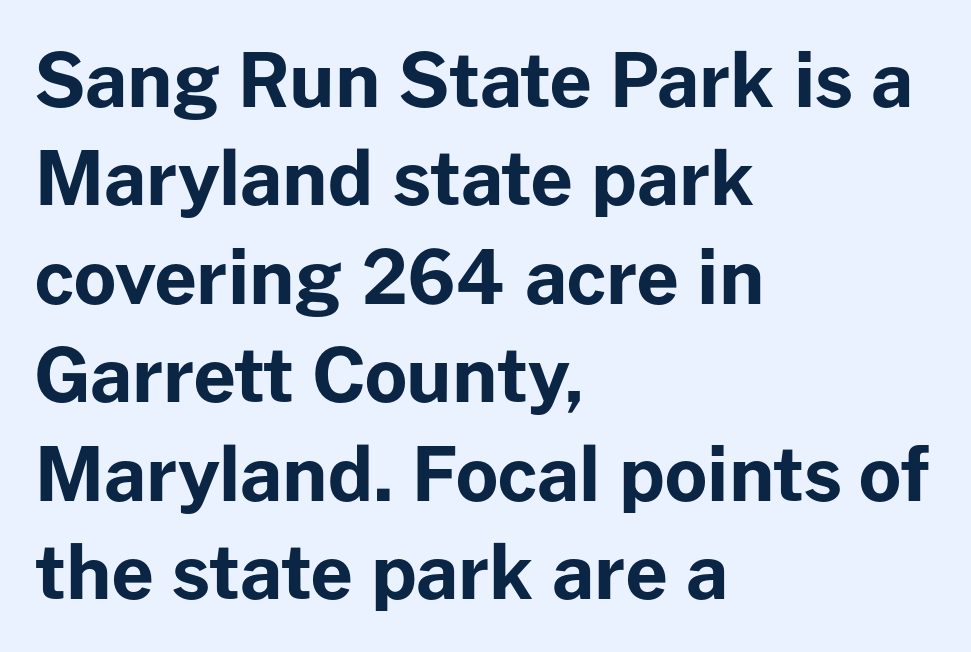
The image shows 74 px bold sans-serif type, upright; set left-aligned, normal line spacing (1.33x), normal letter spacing, not underlined; low stroke contrast and a medium x-height.
